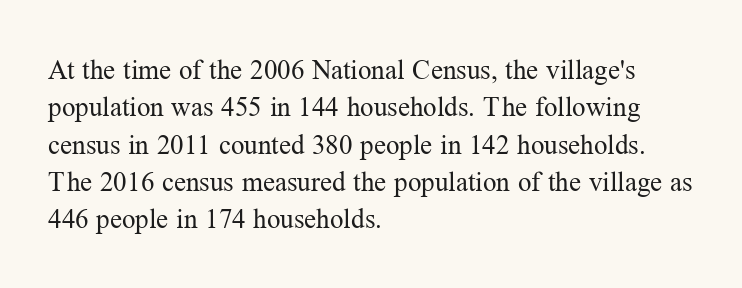
Interline gaps are of average width in this sample. Inter-character spacing is left at the font's built-in metrics. If you drew a line through each stem, it would be perfectly vertical. Words float on clear page, feet unadorned. Each line starts at the same left margin while the right side varies.
